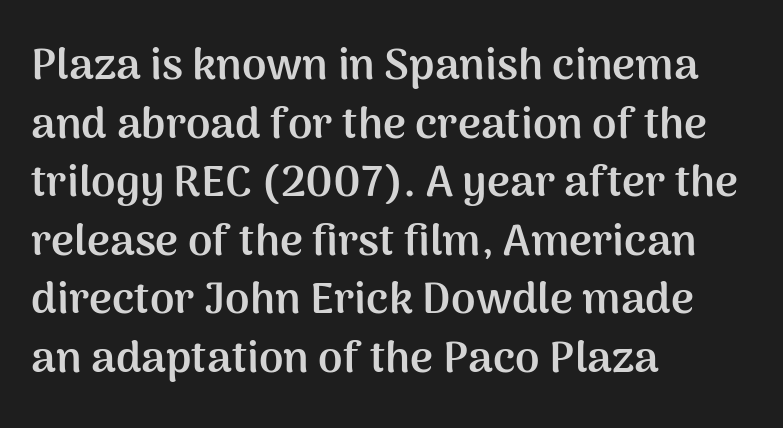
The image shows 44 px semibold sans-serif type, upright; set left-aligned, normal line spacing (1.33x), normal letter spacing, not underlined; medium stroke contrast and a medium x-height.
